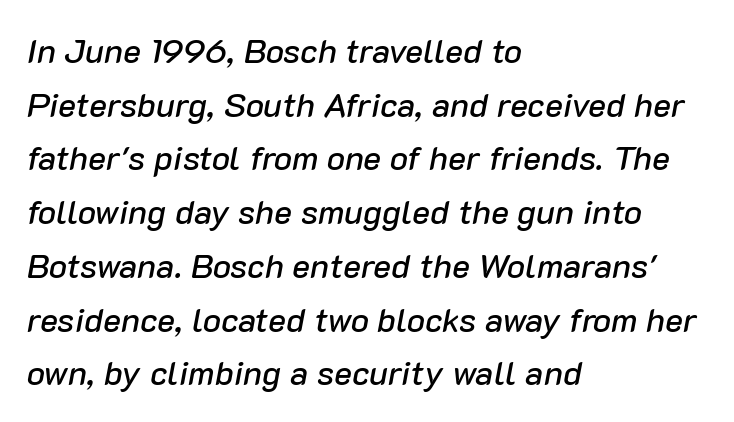
The space beneath each line is pristine and unruled. The compositor pushed each line to the left boundary. Tracking value appears to be zero — textbook default spacing. Horizontal bands of white between lines are of average thickness.
